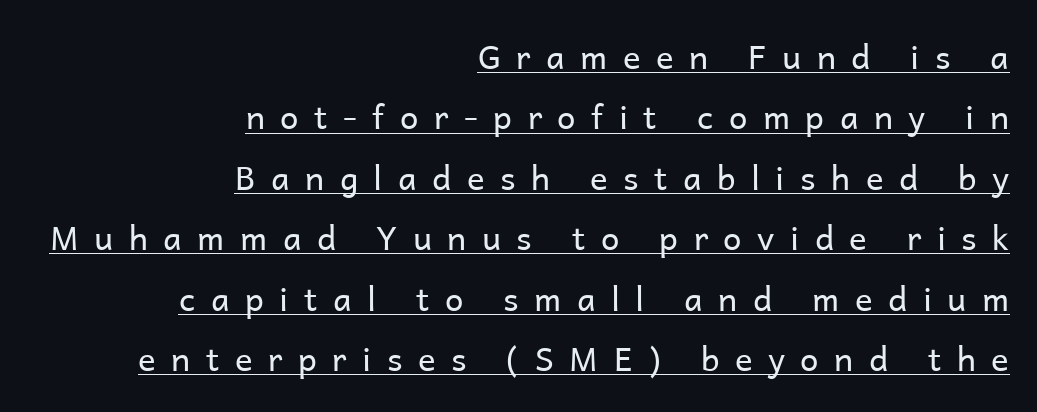
Q: Is the text bold? A: No.
Q: Is the text italic (slanted)? A: No, it is upright.
Q: Is the typeface a serif or a sans-serif typeface? A: Sans-serif.
Q: Is the text underlined? A: Yes.
Q: How is the paragraph aligned? A: Right-aligned.
Q: Is the spacing between letters normal or unusually wide? A: Unusually wide.
Q: Width (condensed, normal, or wide)? A: Normal.
Q: Stroke contrast? A: Low.
Q: x-height? A: Medium.
Q: Monospaced? A: No.
